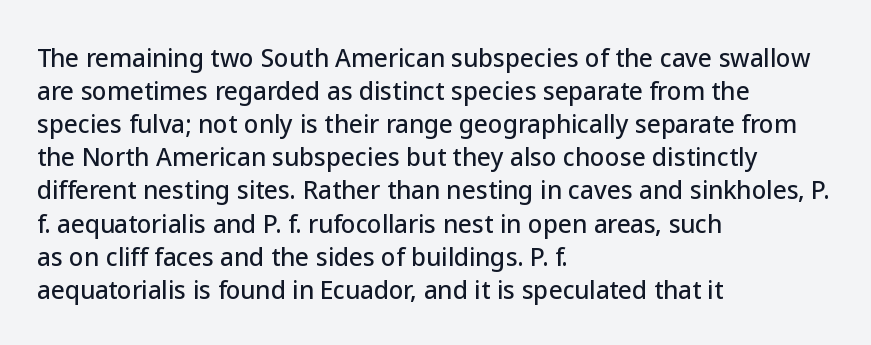
{"italic": "no", "underline": "no", "align": "left", "line_spacing": "normal", "line_spacing_ratio": 1.38, "letter_spacing": "normal", "letter_spacing_em": 0.0, "glyph_px": 24}
